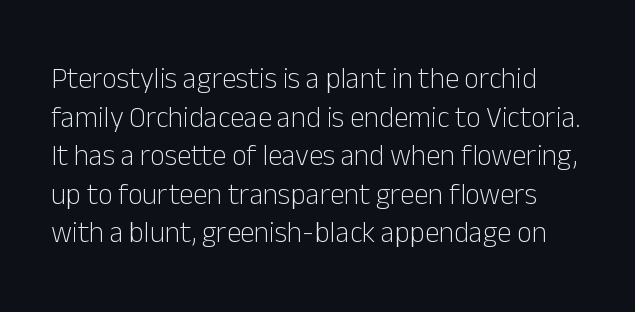
Q: Is the text bold? A: No.
Q: Is the text italic (slanted)? A: No, it is upright.
Q: Is the typeface a serif or a sans-serif typeface? A: Sans-serif.
Q: Is the text underlined? A: No.
Q: Is the spacing between letters normal or unusually wide? A: Normal.
Q: Is the spacing between lines tight, normal or loose? A: Normal.
Q: Width (condensed, normal, or wide)? A: Normal.
Q: Stroke contrast? A: Low.
Q: x-height? A: Medium.
Q: Monospaced? A: No.
